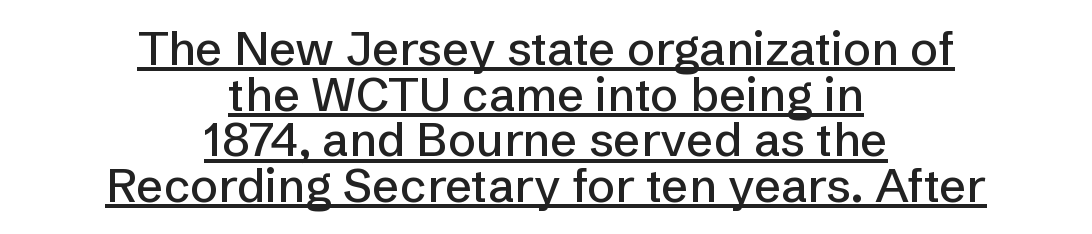
The image shows 47 px sans-serif type, upright; set centered, tight line spacing (0.97x), normal letter spacing, underlined; low stroke contrast and a medium x-height.
